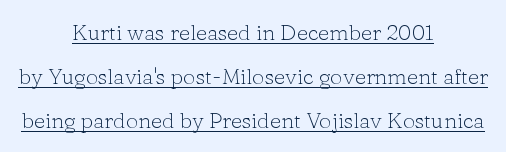
Q: Is the text bold? A: No.
Q: Is the text italic (slanted)? A: No, it is upright.
Q: Is the text underlined? A: Yes.
Q: How is the paragraph aligned? A: Centered.
Q: Is the spacing between letters normal or unusually wide? A: Normal.
Q: Is the spacing between lines tight, normal or loose? A: Loose.
